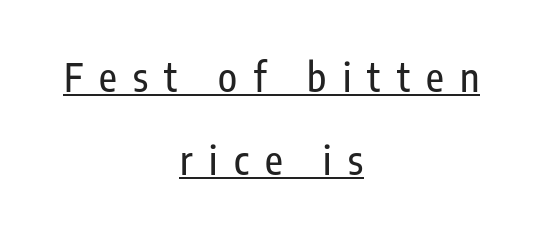
{"serif": "no", "italic": "no", "width": "condensed", "stroke_contrast": "low", "x_height": "medium", "monospaced": "no", "underline": "yes", "align": "center", "line_spacing": "loose", "line_spacing_ratio": 2.13, "letter_spacing": "wide", "letter_spacing_em": 0.42, "glyph_px": 39}
